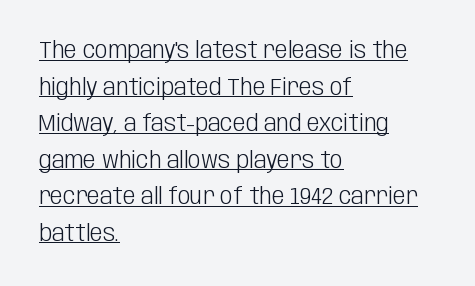
Regarding leading, the lines here are spaced in the standard way. Observe the ordinary spacing: letters are neighbours, not strangers. Weight: regular or lighter. The specimen includes a rule beneath the text block's lines. These lines were composed using upright roman letters.
